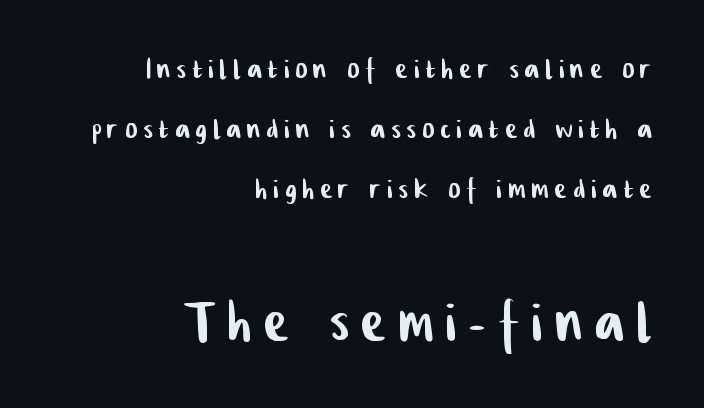
{"serif": "no", "width": "condensed", "stroke_contrast": "low", "x_height": "medium", "monospaced": "no", "underline": "no", "align": "right", "line_spacing": "normal", "line_spacing_ratio": 1.66, "larger_block": "second", "size_ratio": 2.03, "glyph_px": 73}
